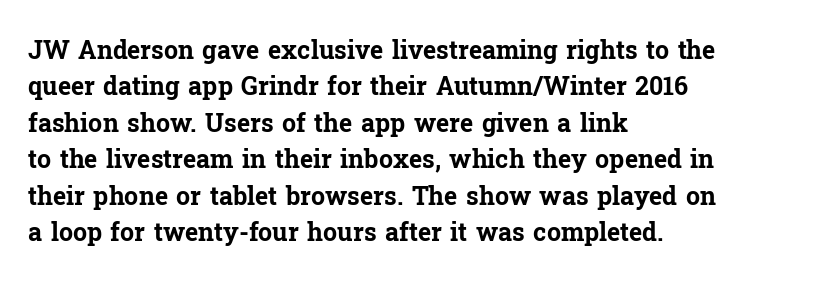
Q: Is the text bold? A: Yes.
Q: Is the text italic (slanted)? A: No, it is upright.
Q: Is the text underlined? A: No.
Q: How is the paragraph aligned? A: Left-aligned.
Q: Is the spacing between letters normal or unusually wide? A: Normal.
Q: Is the spacing between lines tight, normal or loose? A: Normal.
